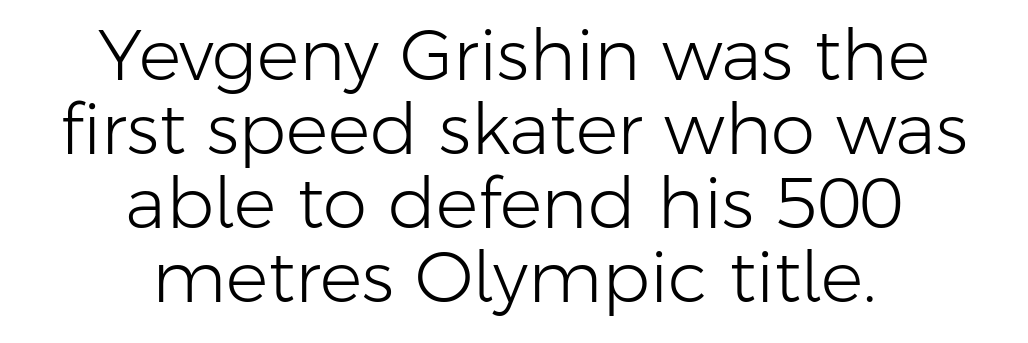
The face looks like a standard text weight, possibly lighter. Leftover space on each line is divided equally before and after the words. A roman cut, with each character standing at attention. Plain, unruled lines of type. This is sans-serif lettering, the kind often seen on screens and signage.
